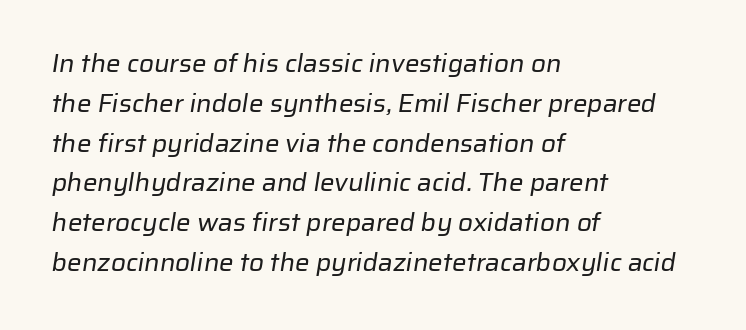
Words appear dense and cohesive because spacing is normal. One glance says typical: line gaps are just what's usual. The ragged edge is on the right, which tells us the setting is flush left. The area under the type is left untouched. Stem width sits at or under what a default text font uses.
